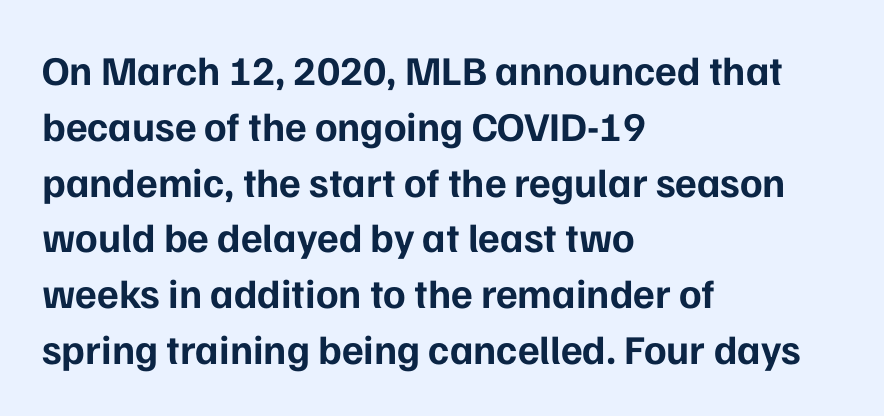
Q: Is the text bold? A: Yes.
Q: Is the text italic (slanted)? A: No, it is upright.
Q: Is the typeface a serif or a sans-serif typeface? A: Sans-serif.
Q: Is the text underlined? A: No.
Q: How is the paragraph aligned? A: Left-aligned.
Q: Is the spacing between letters normal or unusually wide? A: Normal.
Q: Is the spacing between lines tight, normal or loose? A: Normal.
Q: Width (condensed, normal, or wide)? A: Normal.
Q: Stroke contrast? A: Low.
Q: x-height? A: Medium.
Q: Monospaced? A: No.
